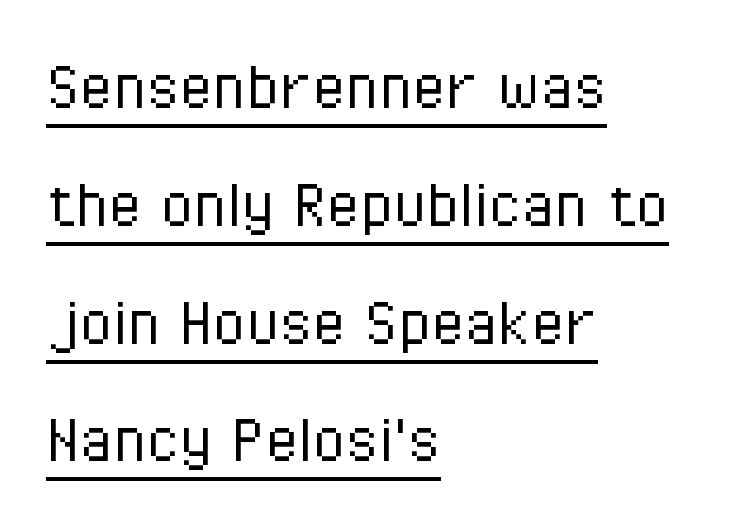
Leading matches the norm, producing a regular column. Ascenders rise straight up at ninety degrees. The lettering is marked with a stroke running underneath it. A student would call this left alignment; a typographer would say flush left, rag right. Serifs: no, the terminals of the letterforms are clean.
